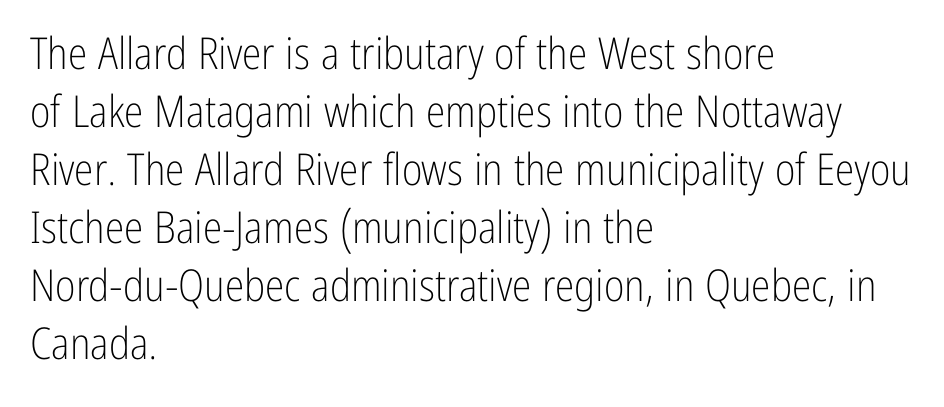
The image shows 44 px light, condensed sans-serif type, upright; set left-aligned, normal line spacing (1.32x), normal letter spacing, not underlined; low stroke contrast and a medium x-height.
